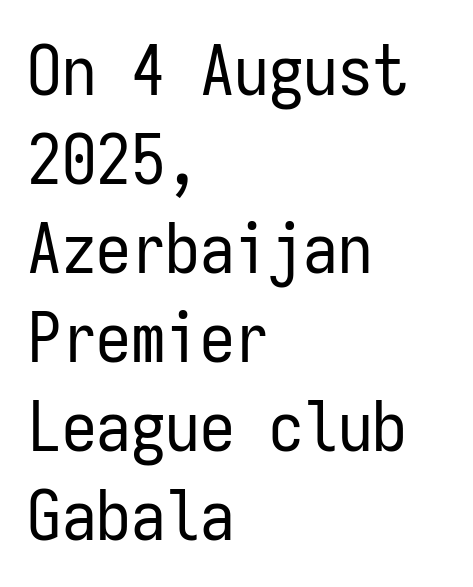
The image shows 69 px regular-weight, condensed sans-serif type, upright, monospaced; set left-aligned, normal line spacing (1.29x), normal letter spacing, not underlined; low stroke contrast and a medium x-height.
